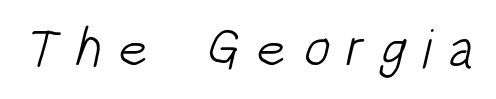
The image shows 55 px light, condensed sans-serif type; set unusually wide letter spacing (+0.3 em), not underlined; low stroke contrast and a large x-height.
